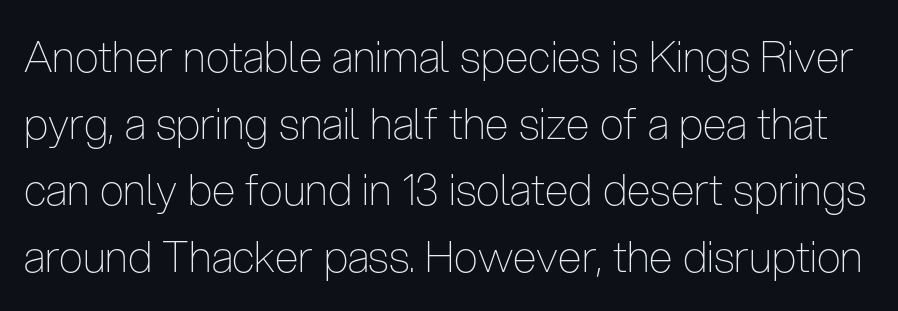
Q: Is the text bold? A: No.
Q: Is the text italic (slanted)? A: No, it is upright.
Q: Is the typeface a serif or a sans-serif typeface? A: Sans-serif.
Q: Is the text underlined? A: No.
Q: Is the spacing between letters normal or unusually wide? A: Normal.
Q: Is the spacing between lines tight, normal or loose? A: Normal.
Q: Width (condensed, normal, or wide)? A: Condensed.
Q: Stroke contrast? A: Low.
Q: x-height? A: Medium.
Q: Monospaced? A: No.
